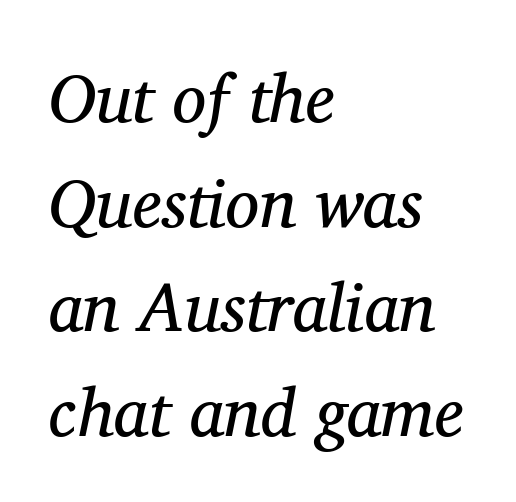
Q: Is the text bold? A: No.
Q: Is the text italic (slanted)? A: Yes, it leans right by about 11 degrees.
Q: Is the typeface a serif or a sans-serif typeface? A: Serif.
Q: Is the text underlined? A: No.
Q: How is the paragraph aligned? A: Left-aligned.
Q: Is the spacing between letters normal or unusually wide? A: Normal.
Q: Is the spacing between lines tight, normal or loose? A: Normal.
Q: Width (condensed, normal, or wide)? A: Normal.
Q: Stroke contrast? A: Medium.
Q: x-height? A: Medium.
Q: Monospaced? A: No.
